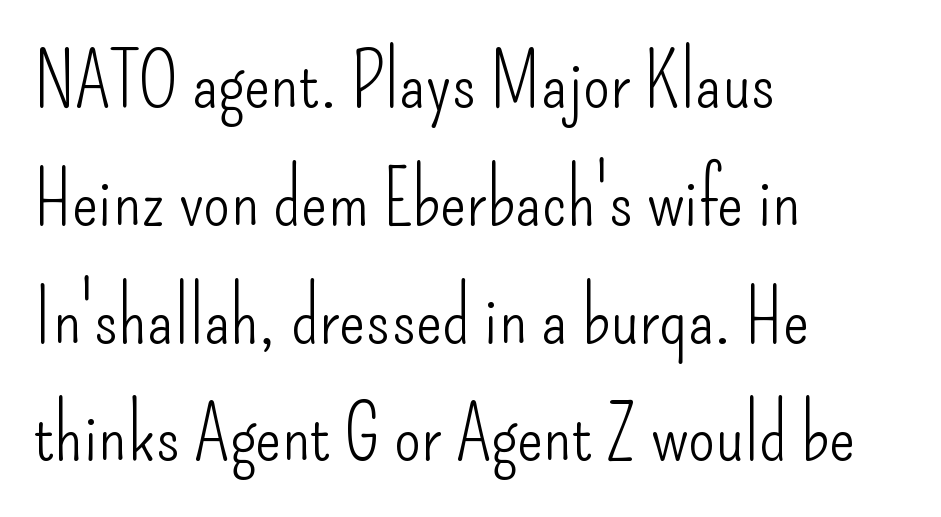
Q: Is the text bold? A: No.
Q: Is the text italic (slanted)? A: No, it is upright.
Q: Is the typeface a serif or a sans-serif typeface? A: Sans-serif.
Q: Is the text underlined? A: No.
Q: How is the paragraph aligned? A: Left-aligned.
Q: Is the spacing between letters normal or unusually wide? A: Normal.
Q: Is the spacing between lines tight, normal or loose? A: Normal.
Q: Width (condensed, normal, or wide)? A: Condensed.
Q: Stroke contrast? A: Low.
Q: x-height? A: Small.
Q: Monospaced? A: No.
